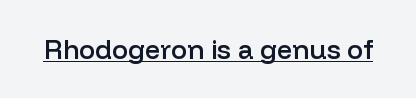
The gaps between neighbouring characters are ordinary and unremarkable. Summary of weight: moderately heavy, a semibold. The glyphs are accompanied by a horizontal stroke just below them. Ascenders rise straight up at ninety degrees.
